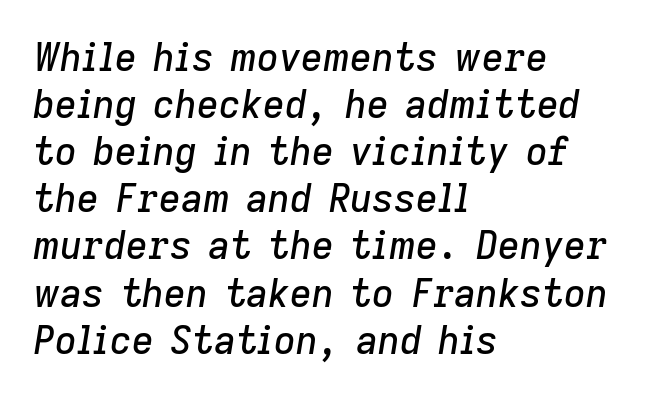
{"italic": "yes", "lean": "right", "slant_degrees": 9, "width": "normal", "stroke_contrast": "low", "x_height": "medium", "monospaced": "no", "underline": "no", "align": "left", "line_spacing_ratio": 1.24, "letter_spacing": "normal", "letter_spacing_em": 0.0, "glyph_px": 38}
